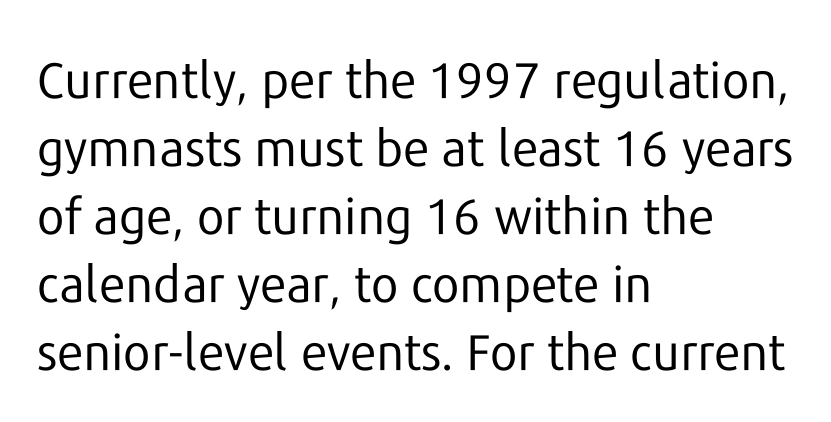
{"serif": "no", "italic": "no", "bold": "no", "weight": "regular", "width": "normal", "stroke_contrast": "low", "x_height": "medium", "monospaced": "no", "underline": "no", "align": "left", "line_spacing": "normal", "line_spacing_ratio": 1.36, "letter_spacing": "normal", "letter_spacing_em": 0.0, "glyph_px": 50}
